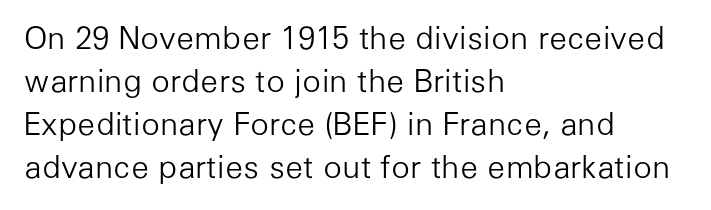
Q: Is the text bold? A: No.
Q: Is the text italic (slanted)? A: No, it is upright.
Q: Is the typeface a serif or a sans-serif typeface? A: Sans-serif.
Q: Is the text underlined? A: No.
Q: How is the paragraph aligned? A: Left-aligned.
Q: Is the spacing between letters normal or unusually wide? A: Normal.
Q: Is the spacing between lines tight, normal or loose? A: Normal.
Q: Width (condensed, normal, or wide)? A: Normal.
Q: Stroke contrast? A: Low.
Q: x-height? A: Medium.
Q: Monospaced? A: No.
